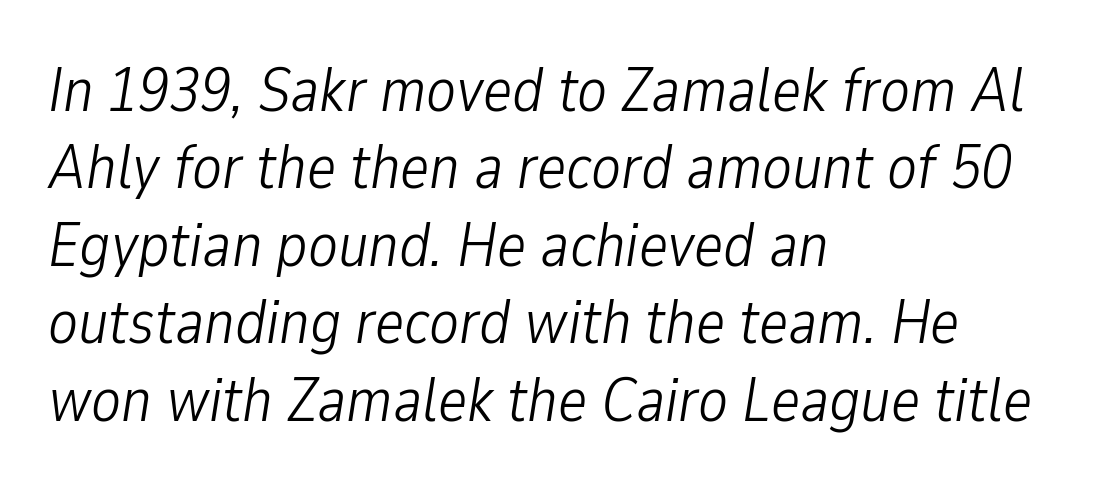
{"italic": "yes", "lean": "right", "slant_degrees": 9, "bold": "no", "weight": "light", "width": "condensed", "stroke_contrast": "low", "x_height": "medium", "monospaced": "no", "underline": "no", "align": "left", "line_spacing": "normal", "line_spacing_ratio": 1.25, "letter_spacing": "normal", "letter_spacing_em": 0.0, "glyph_px": 62}
